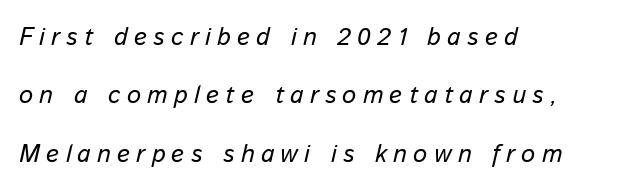
The image shows 25 px text type, italic (leaning right); set left-aligned, loose line spacing (2.34x), unusually wide letter spacing (+0.25 em), not underlined.
